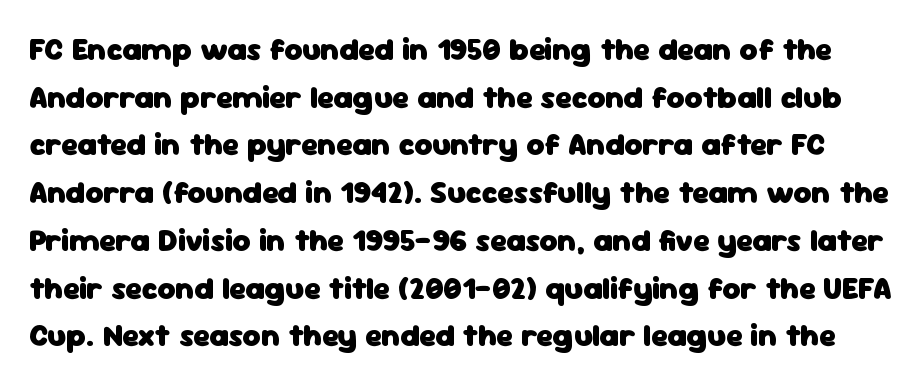
The rendering uses a moderate line-height, typical for paragraphs. Each letter keeps its own natural width here, so spacing adapts to shape. Nope, no serifs anywhere on these letters. Words float on clear page, feet unadorned. Summary of weight: heavy, a full bold. No italicization has been applied; the sample stays upright.
